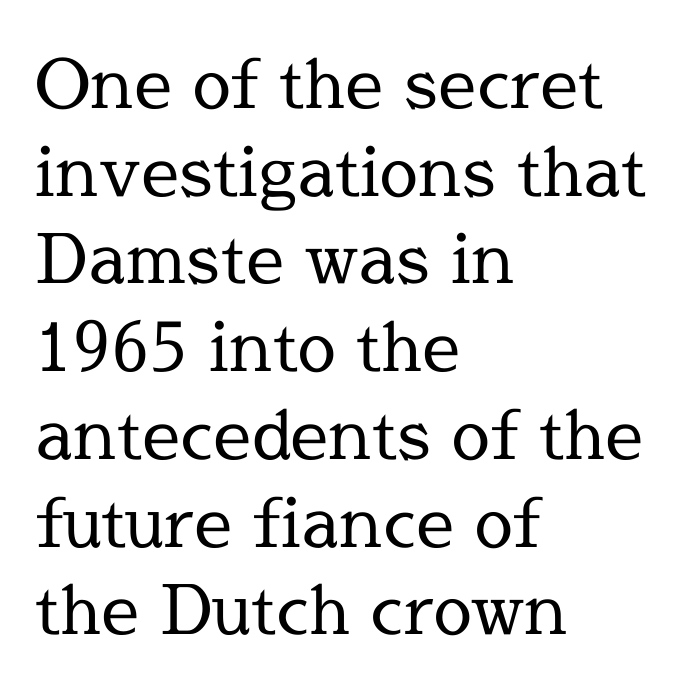
The image shows 68 px regular-weight serif type, upright; set left-aligned, normal line spacing (1.29x), normal letter spacing, not underlined; a medium x-height.
